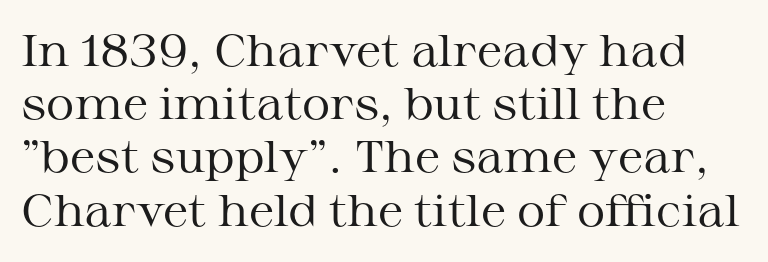
The image shows 44 px regular-weight, wide serif type, upright; set left-aligned, line spacing 1.21x, normal letter spacing, not underlined; medium stroke contrast and a medium x-height.
